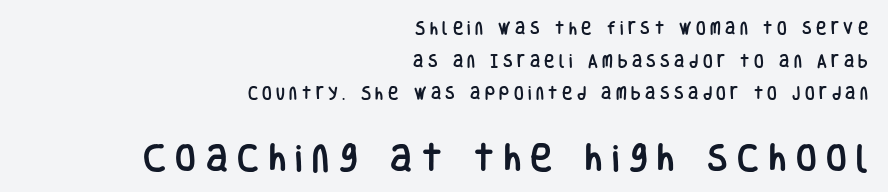
The image shows 30 px condensed sans-serif type, upright; set right-aligned, loose line spacing (2.33x), unusually wide letter spacing (+0.32 em), not underlined; the second (bottom) block is 2.14x larger; low stroke contrast and a large x-height.
